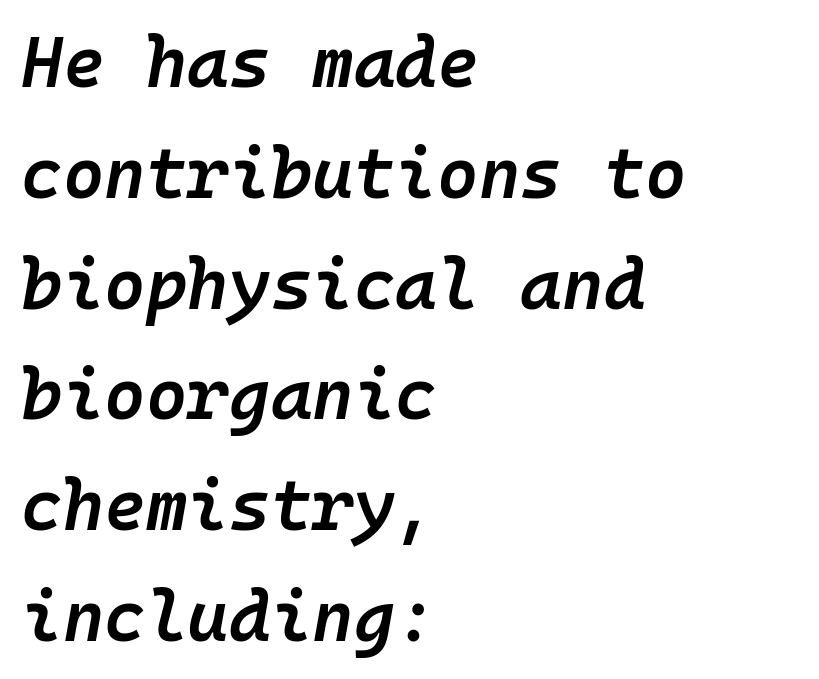
Q: Is the text bold? A: Semi-bold.
Q: Is the text italic (slanted)? A: Yes, it leans right by about 10 degrees.
Q: Is the text underlined? A: No.
Q: How is the paragraph aligned? A: Left-aligned.
Q: Is the spacing between letters normal or unusually wide? A: Normal.
Q: Is the spacing between lines tight, normal or loose? A: Normal.
Q: Width (condensed, normal, or wide)? A: Normal.
Q: Stroke contrast? A: Low.
Q: x-height? A: Medium.
Q: Monospaced? A: Yes.
